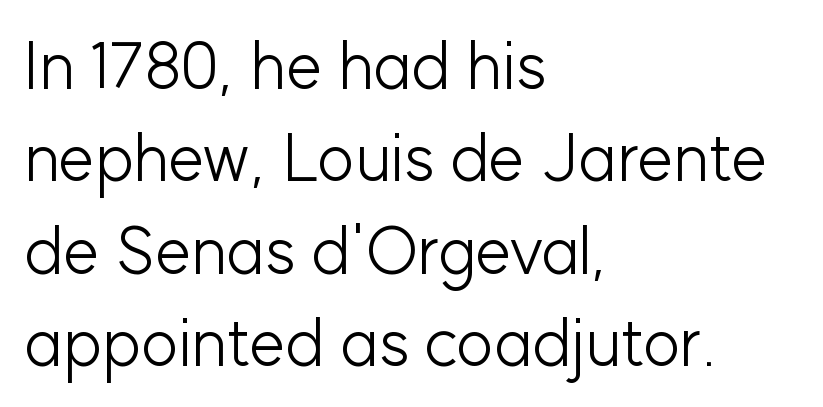
Q: Is the text bold? A: No.
Q: Is the text italic (slanted)? A: No, it is upright.
Q: Is the typeface a serif or a sans-serif typeface? A: Sans-serif.
Q: Is the text underlined? A: No.
Q: How is the paragraph aligned? A: Left-aligned.
Q: Is the spacing between letters normal or unusually wide? A: Normal.
Q: Is the spacing between lines tight, normal or loose? A: Normal.
Q: Width (condensed, normal, or wide)? A: Normal.
Q: Stroke contrast? A: Low.
Q: x-height? A: Medium.
Q: Monospaced? A: No.
